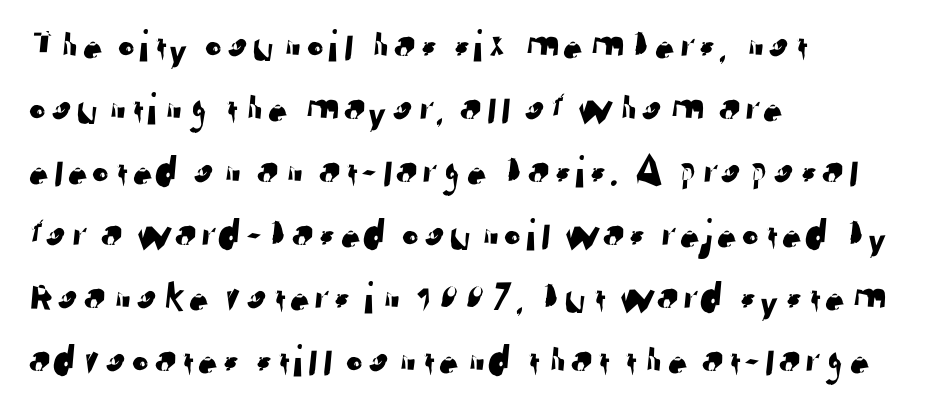
The image shows 46 px sans-serif type; set left-aligned, normal line spacing (1.37x), normal letter spacing, not underlined; low stroke contrast and a medium x-height.
